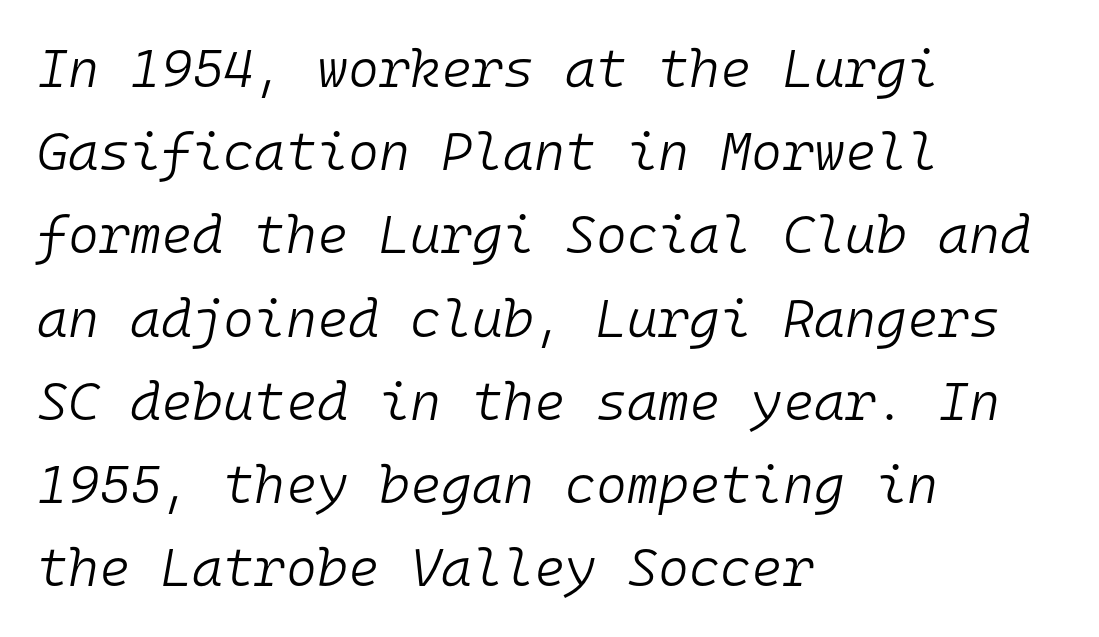
The weight tops out at a normal text grade. The glyphs look as if they've been sheared to an angle. Typeset ragged right — the left edge is the straight one. Any mark beneath the type? The region is blank. Regarding leading, the lines here are spaced in the standard way.
